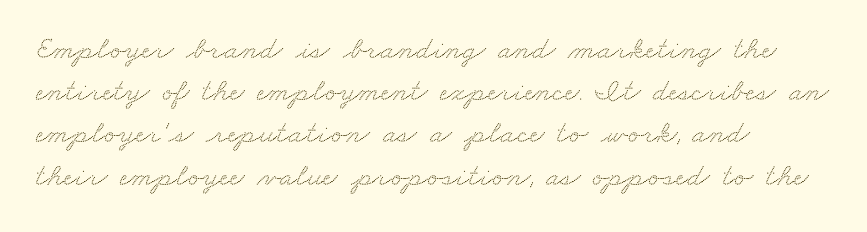
{"serif": "yes", "width": "wide", "stroke_contrast": "medium", "x_height": "small", "monospaced": "no", "underline": "no", "align": "left", "line_spacing": "normal", "line_spacing_ratio": 1.32, "letter_spacing": "normal", "letter_spacing_em": 0.0, "glyph_px": 32}
